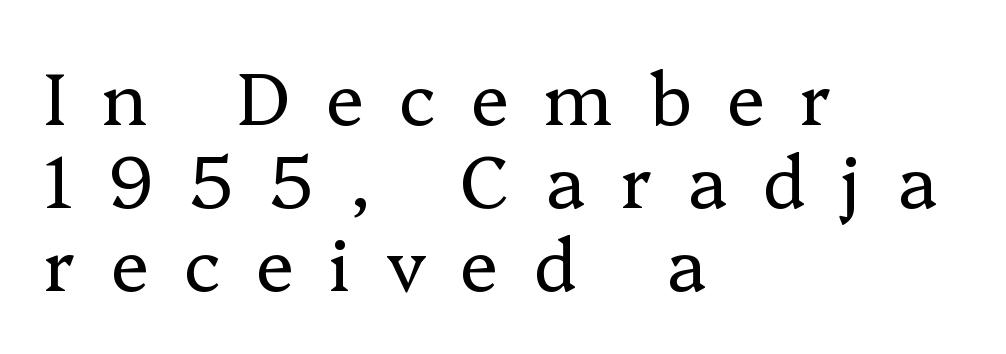
The image shows 72 px regular-weight serif type, upright; set left-aligned, tight line spacing (1.15x), unusually wide letter spacing (+0.49 em), not underlined; low stroke contrast and a medium x-height.
